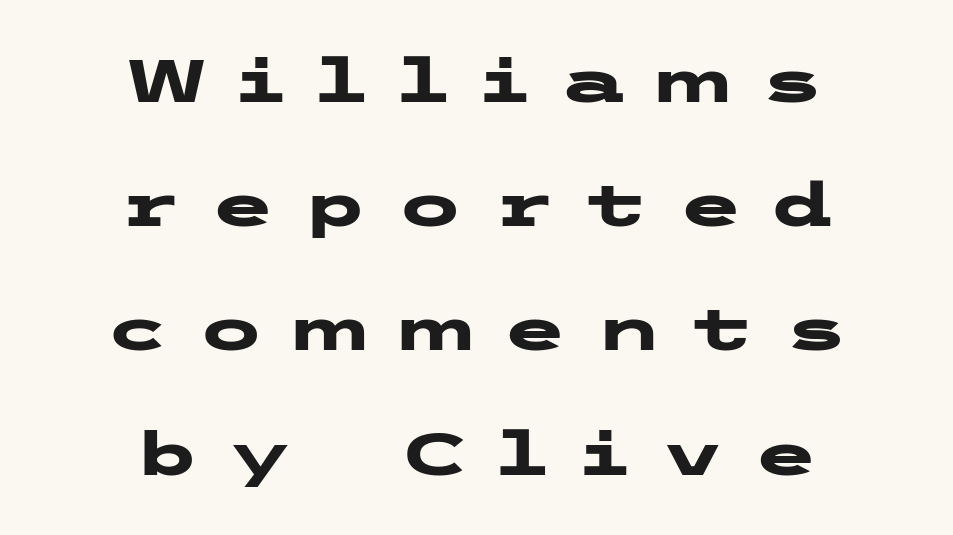
{"serif": "no", "italic": "no", "bold": "yes", "weight": "heavy", "width": "wide", "stroke_contrast": "low", "x_height": "medium", "underline": "no", "align": "center", "line_spacing": "loose", "line_spacing_ratio": 2.07, "letter_spacing": "wide", "letter_spacing_em": 0.46, "glyph_px": 60}
